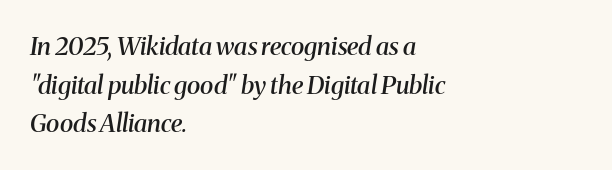
Q: Is the text bold? A: Semi-bold.
Q: Is the text italic (slanted)? A: Yes, it leans right by about 8 degrees.
Q: Is the text underlined? A: No.
Q: How is the paragraph aligned? A: Left-aligned.
Q: Is the spacing between letters normal or unusually wide? A: Normal.
Q: Is the spacing between lines tight, normal or loose? A: Normal.
